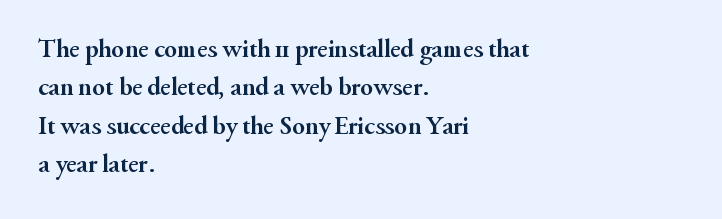
Q: Is the text bold? A: Yes.
Q: Is the text italic (slanted)? A: No, it is upright.
Q: Is the text underlined? A: No.
Q: How is the paragraph aligned? A: Left-aligned.
Q: Is the spacing between letters normal or unusually wide? A: Normal.
Q: Is the spacing between lines tight, normal or loose? A: Normal.
